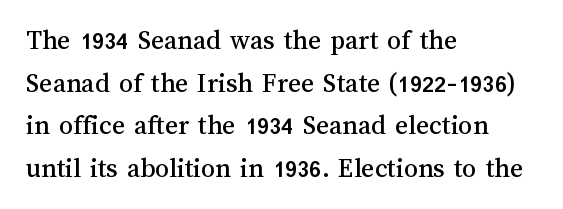
The image shows 28 px text type, upright; set left-aligned, normal line spacing (1.52x), normal letter spacing, not underlined; medium stroke contrast and a medium x-height.
